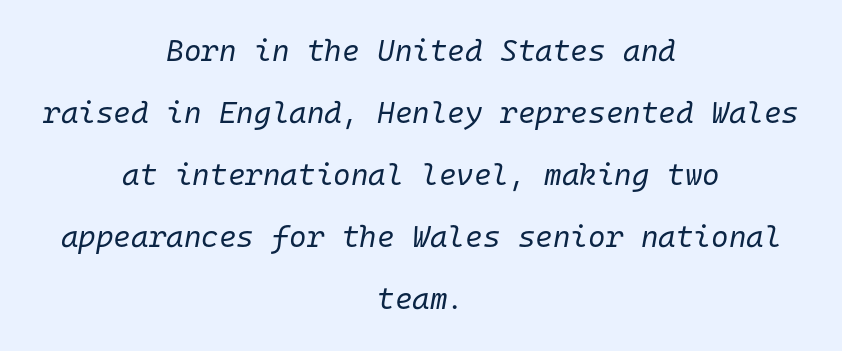
The image shows 30 px regular-weight type, italic (leaning right), monospaced; set centered, loose line spacing (2.07x), normal letter spacing, not underlined; low stroke contrast and a medium x-height.
